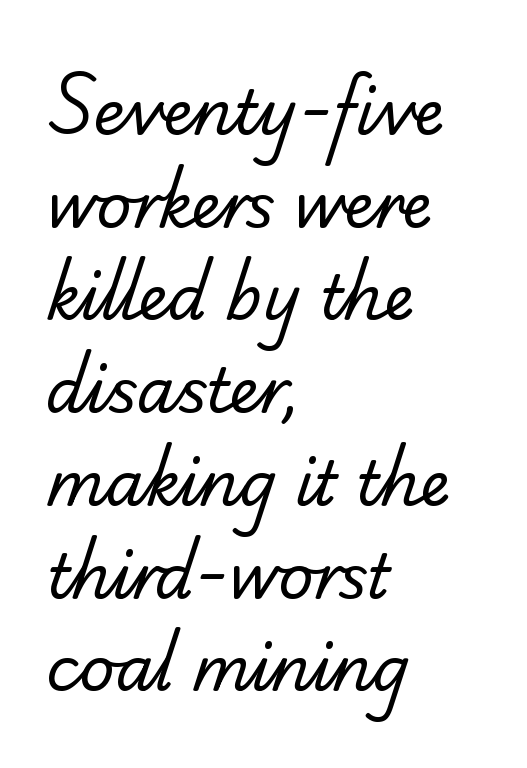
{"serif": "yes", "bold": "no", "weight": "regular", "width": "normal", "stroke_contrast": "low", "x_height": "small", "monospaced": "no", "underline": "no", "align": "left", "line_spacing": "normal", "line_spacing_ratio": 1.52, "letter_spacing": "normal", "letter_spacing_em": 0.0, "glyph_px": 61}
